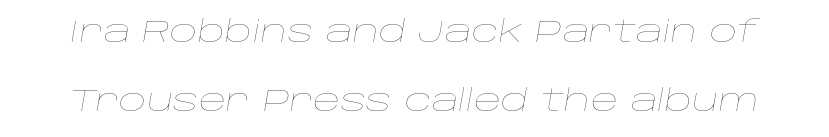
Is the type heavy? It reads as light-to-regular instead. Character widths vary here, with narrow letters taking less room than wide ones. Successive baselines arrive slowly, with a big drop between each. Anything drawn beneath the words? Only blank space. This sample uses plain, unmodified letter spacing. Rendered with sloped, italic letterforms.
